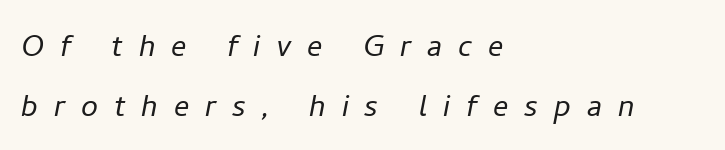
{"italic": "yes", "lean": "right", "slant_degrees": 11, "bold": "no", "weight": "light", "width": "normal", "stroke_contrast": "low", "x_height": "medium", "monospaced": "no", "underline": "no", "align": "left", "line_spacing": "normal", "line_spacing_ratio": 1.59, "letter_spacing": "wide", "letter_spacing_em": 0.42, "glyph_px": 38}
